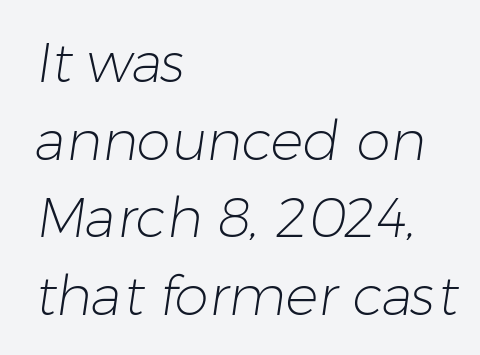
The line-height multiplier appears to be the usual default. Honestly, there is no underline to notice here at all. Typographically, this falls in the sans-serif category. The face used here is proportionally spaced, like ordinary book or web type.
